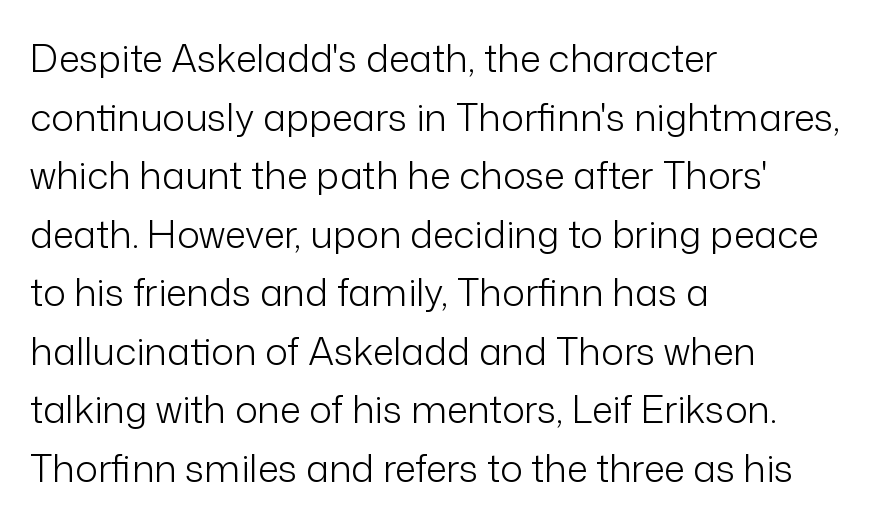
{"serif": "no", "italic": "no", "bold": "no", "weight": "light", "width": "normal", "stroke_contrast": "low", "x_height": "medium", "monospaced": "no", "underline": "no", "align": "left", "line_spacing": "normal", "line_spacing_ratio": 1.54, "letter_spacing": "normal", "letter_spacing_em": 0.0, "glyph_px": 38}
